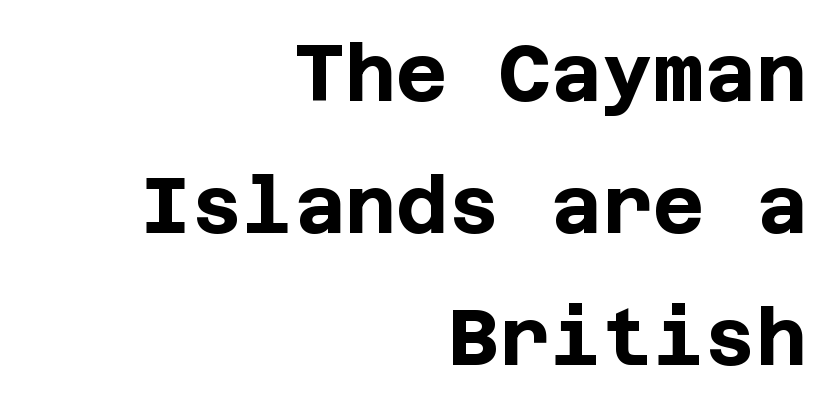
Q: Is the text bold? A: Yes.
Q: Is the text italic (slanted)? A: No, it is upright.
Q: Is the typeface a serif or a sans-serif typeface? A: Sans-serif.
Q: Is the text underlined? A: No.
Q: How is the paragraph aligned? A: Right-aligned.
Q: Is the spacing between letters normal or unusually wide? A: Normal.
Q: Is the spacing between lines tight, normal or loose? A: Normal.
Q: Width (condensed, normal, or wide)? A: Normal.
Q: Stroke contrast? A: Low.
Q: x-height? A: Large.
